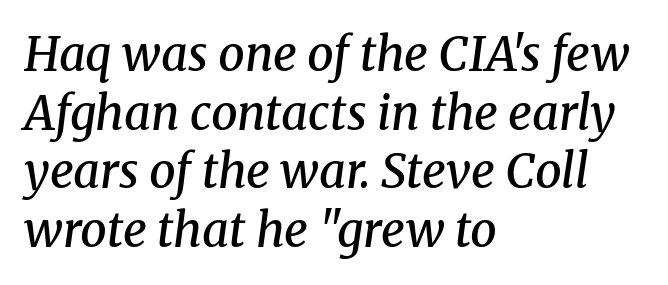
The image shows 47 px semibold serif type, italic (leaning right); set left-aligned, normal line spacing (1.25x), normal letter spacing, not underlined; medium stroke contrast and a medium x-height.
